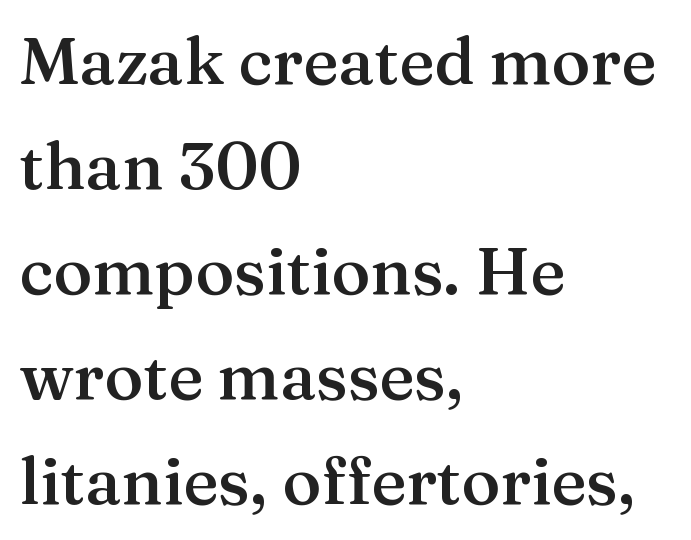
{"serif": "yes", "italic": "no", "bold": "semi", "weight": "semibold", "width": "normal", "stroke_contrast": "medium", "x_height": "medium", "monospaced": "no", "underline": "no", "align": "left", "line_spacing": "normal", "line_spacing_ratio": 1.59, "letter_spacing": "normal", "letter_spacing_em": 0.0, "glyph_px": 66}
